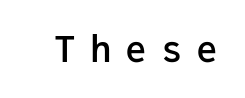
The image shows 36 px semibold sans-serif type, upright, monospaced; set unusually wide letter spacing (+0.39 em), not underlined; low stroke contrast and a medium x-height.
